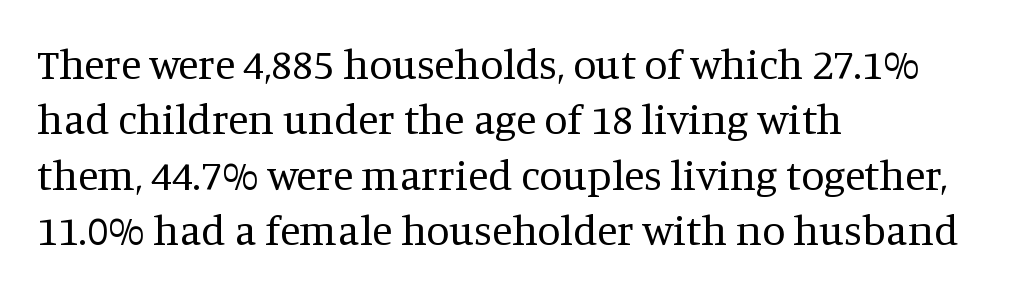
The image shows 42 px regular-weight serif type, upright; set left-aligned, normal line spacing (1.32x), normal letter spacing, not underlined; medium stroke contrast and a large x-height.
